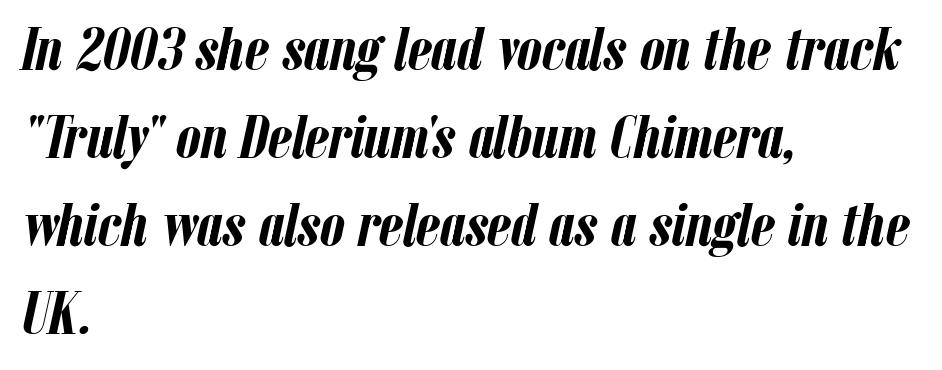
Every row of glyphs begins at an identical x-position on the left. Unmarked baselines from the first word to the last. This block has exactly the height ordinary leading produces. Students, this is bold: see how much ink each stroke carries. This sample has the flowing, uneven cadence of proportional lettering.
